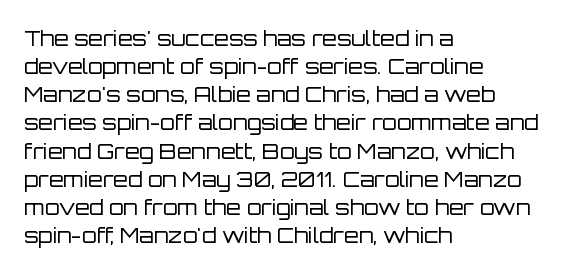
The image shows 21 px text type, upright; set left-aligned, normal line spacing (1.34x), normal letter spacing, not underlined.
